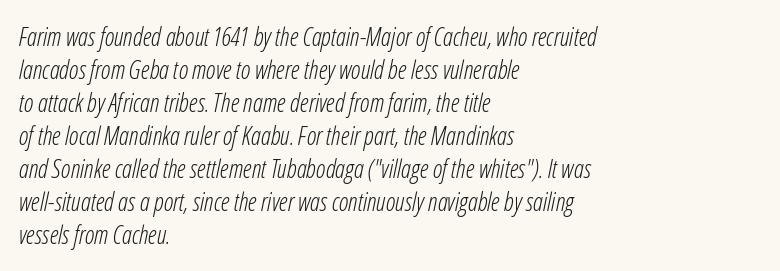
Line beginnings align vertically; line endings do not. Nobody touched the tracking dial on this one. Quick note: italic. Decoration check: the copy has no underline. A light-to-regular cut is what we see here. The rows are spaced the way most documents space them.
